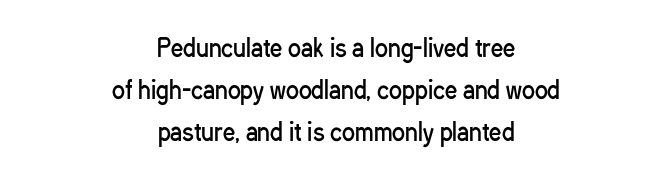
Q: Is the text bold? A: No.
Q: Is the text italic (slanted)? A: No, it is upright.
Q: Is the text underlined? A: No.
Q: How is the paragraph aligned? A: Centered.
Q: Is the spacing between letters normal or unusually wide? A: Normal.
